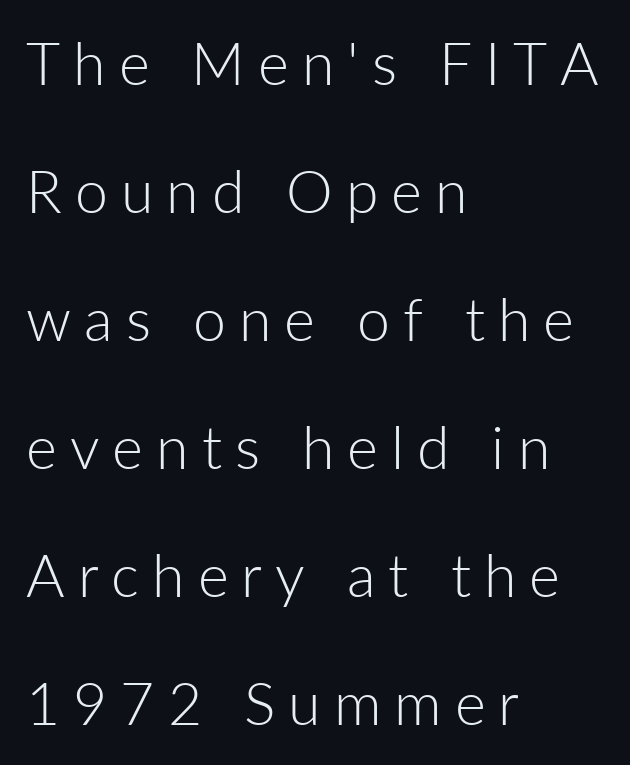
The image shows 59 px light sans-serif type, upright; set left-aligned, loose line spacing (2.17x), unusually wide letter spacing (+0.22 em), not underlined; low stroke contrast and a medium x-height.
